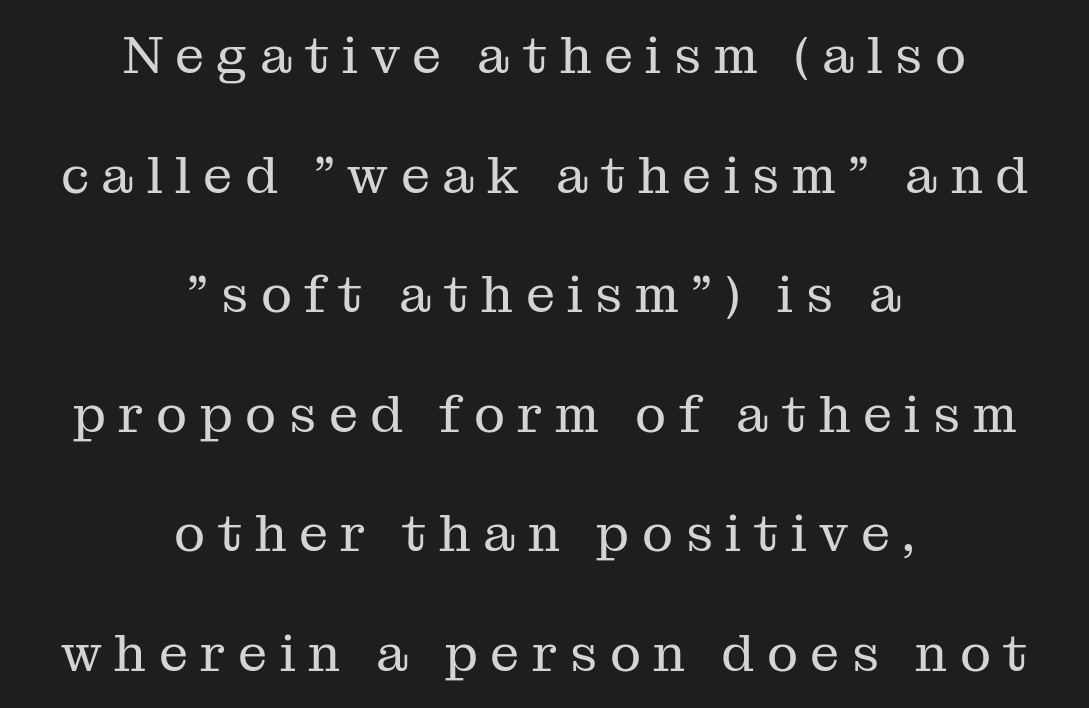
Q: Is the text bold? A: No.
Q: Is the text italic (slanted)? A: No, it is upright.
Q: Is the typeface a serif or a sans-serif typeface? A: Serif.
Q: Is the text underlined? A: No.
Q: How is the paragraph aligned? A: Centered.
Q: Is the spacing between letters normal or unusually wide? A: Unusually wide.
Q: Is the spacing between lines tight, normal or loose? A: Loose.
Q: Width (condensed, normal, or wide)? A: Normal.
Q: Stroke contrast? A: Medium.
Q: x-height? A: Medium.
Q: Monospaced? A: No.
